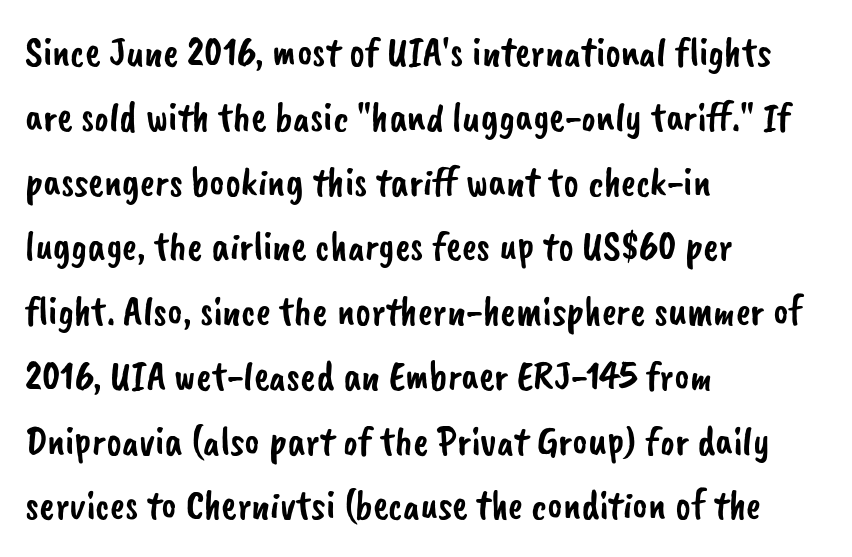
Q: Is the typeface a serif or a sans-serif typeface? A: Sans-serif.
Q: Is the text underlined? A: No.
Q: How is the paragraph aligned? A: Left-aligned.
Q: Is the spacing between letters normal or unusually wide? A: Normal.
Q: Is the spacing between lines tight, normal or loose? A: Normal.
Q: Width (condensed, normal, or wide)? A: Normal.
Q: Stroke contrast? A: Low.
Q: x-height? A: Small.
Q: Monospaced? A: No.
